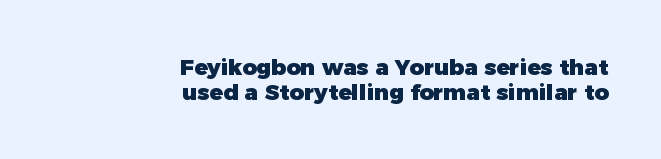
The image shows 22 px bold type, upright; set right-aligned, tight line spacing (1.13x), normal letter spacing, not underlined.
